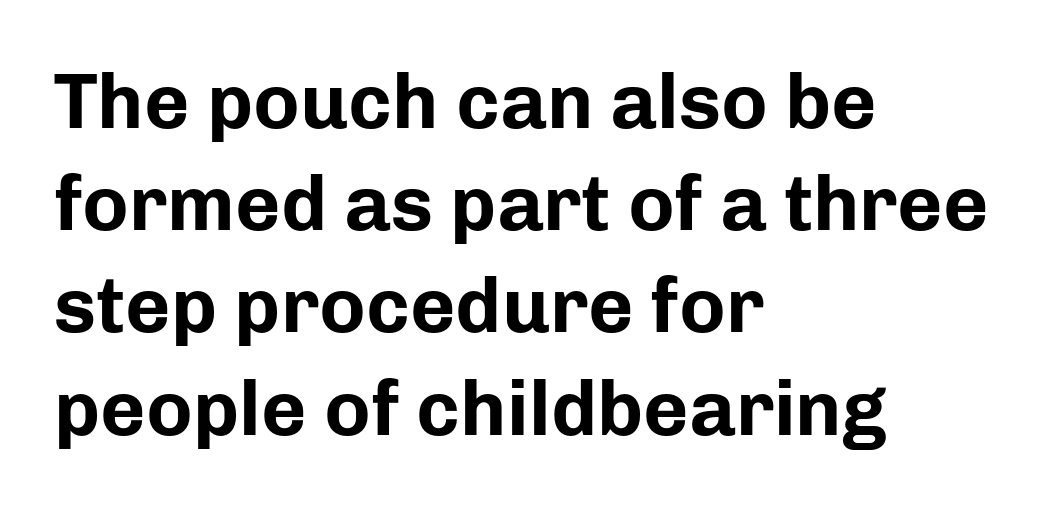
{"serif": "no", "italic": "no", "bold": "yes", "weight": "bold", "width": "normal", "stroke_contrast": "low", "x_height": "medium", "monospaced": "no", "underline": "no", "align": "left", "line_spacing": "normal", "line_spacing_ratio": 1.31, "letter_spacing": "normal", "letter_spacing_em": 0.0, "glyph_px": 78}
